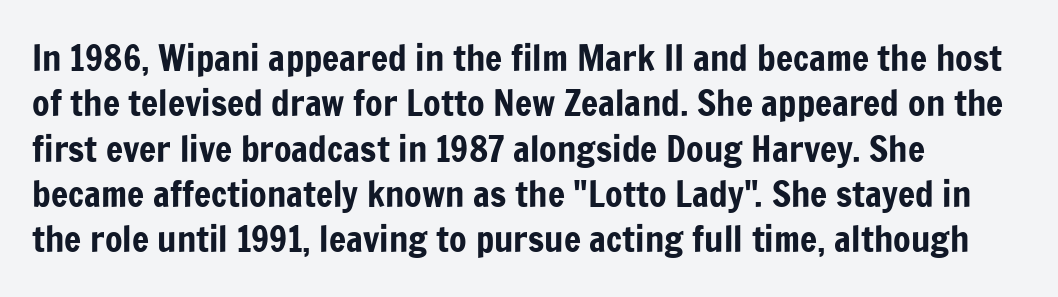
The image shows 36 px condensed sans-serif type, upright; set left-aligned, normal line spacing (1.26x), normal letter spacing, not underlined; low stroke contrast and a medium x-height.
